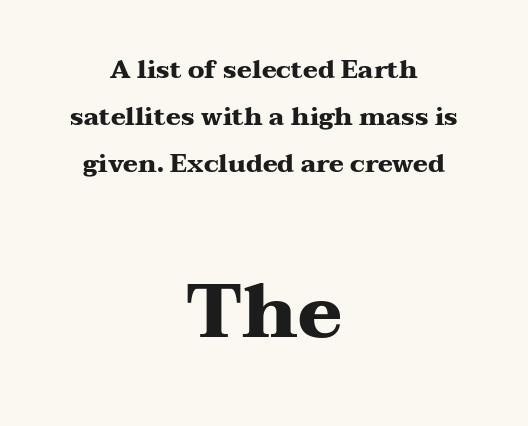
Q: Is the text bold? A: Yes.
Q: Is the text italic (slanted)? A: No, it is upright.
Q: Is the typeface a serif or a sans-serif typeface? A: Serif.
Q: Is the text underlined? A: No.
Q: How is the paragraph aligned? A: Centered.
Q: Is the spacing between letters normal or unusually wide? A: Normal.
Q: Which block of text is set in a larger size, the first (top) or the second (bottom)? A: The second (bottom) one.
Q: Width (condensed, normal, or wide)? A: Wide.
Q: Stroke contrast? A: Medium.
Q: x-height? A: Medium.
Q: Monospaced? A: No.
